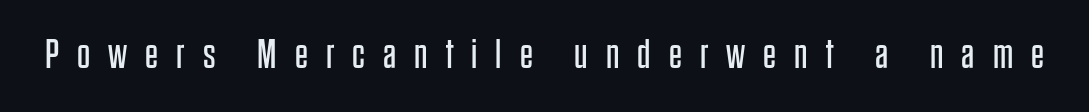
Q: Is the text bold? A: No.
Q: Is the text italic (slanted)? A: No, it is upright.
Q: Is the typeface a serif or a sans-serif typeface? A: Sans-serif.
Q: Is the text underlined? A: No.
Q: Is the spacing between letters normal or unusually wide? A: Unusually wide.
Q: Width (condensed, normal, or wide)? A: Condensed.
Q: Stroke contrast? A: Low.
Q: x-height? A: Large.
Q: Monospaced? A: No.
